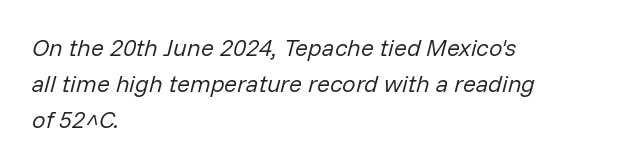
{"italic": "yes", "lean": "right", "slant_degrees": 14, "bold": "no", "underline": "no", "align": "left", "line_spacing": "normal", "line_spacing_ratio": 1.5, "letter_spacing": "normal", "letter_spacing_em": 0.0, "glyph_px": 24}
